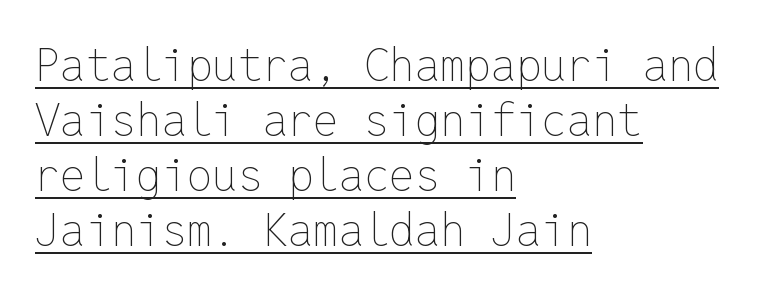
Stem width sits at or under what a default text font uses. Standard letterfit; no display-style spreading of the glyphs. Every character here occupies the same horizontal width, giving the sample a typewriter-like rhythm. The face used here appears with an underline applied. Which margin do the lines hug? The left one — the right edge is uneven. If you drew a line through each stem, it would be perfectly vertical.
